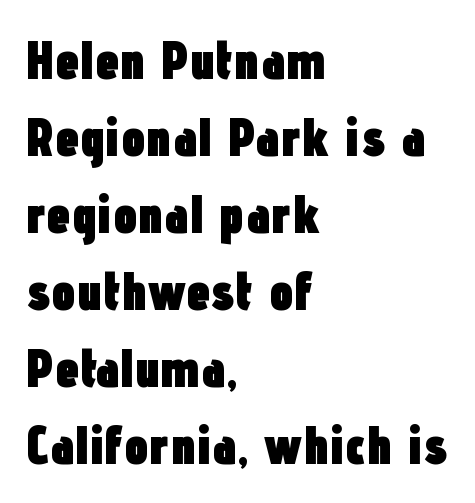
Q: Is the text bold? A: Yes.
Q: Is the text italic (slanted)? A: No, it is upright.
Q: Is the typeface a serif or a sans-serif typeface? A: Sans-serif.
Q: Is the text underlined? A: No.
Q: How is the paragraph aligned? A: Left-aligned.
Q: Is the spacing between letters normal or unusually wide? A: Normal.
Q: Is the spacing between lines tight, normal or loose? A: Normal.
Q: Width (condensed, normal, or wide)? A: Condensed.
Q: Stroke contrast? A: Low.
Q: x-height? A: Medium.
Q: Monospaced? A: No.
